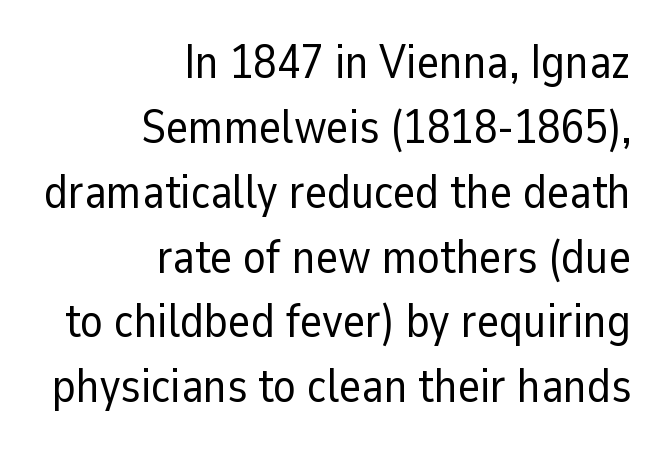
Q: Is the text bold? A: No.
Q: Is the text italic (slanted)? A: No, it is upright.
Q: Is the typeface a serif or a sans-serif typeface? A: Sans-serif.
Q: Is the text underlined? A: No.
Q: How is the paragraph aligned? A: Right-aligned.
Q: Is the spacing between letters normal or unusually wide? A: Normal.
Q: Is the spacing between lines tight, normal or loose? A: Normal.
Q: Width (condensed, normal, or wide)? A: Normal.
Q: Stroke contrast? A: Low.
Q: x-height? A: Medium.
Q: Monospaced? A: No.
